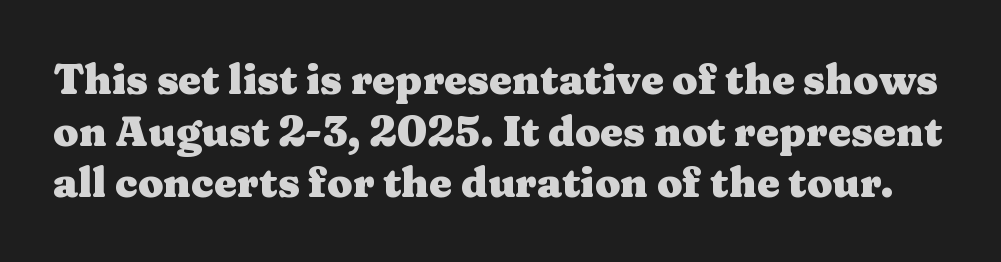
{"serif": "yes", "italic": "no", "bold": "yes", "weight": "heavy", "width": "wide", "stroke_contrast": "medium", "x_height": "medium", "monospaced": "no", "underline": "no", "line_spacing": "normal", "line_spacing_ratio": 1.26, "letter_spacing": "normal", "letter_spacing_em": 0.0, "glyph_px": 41}
